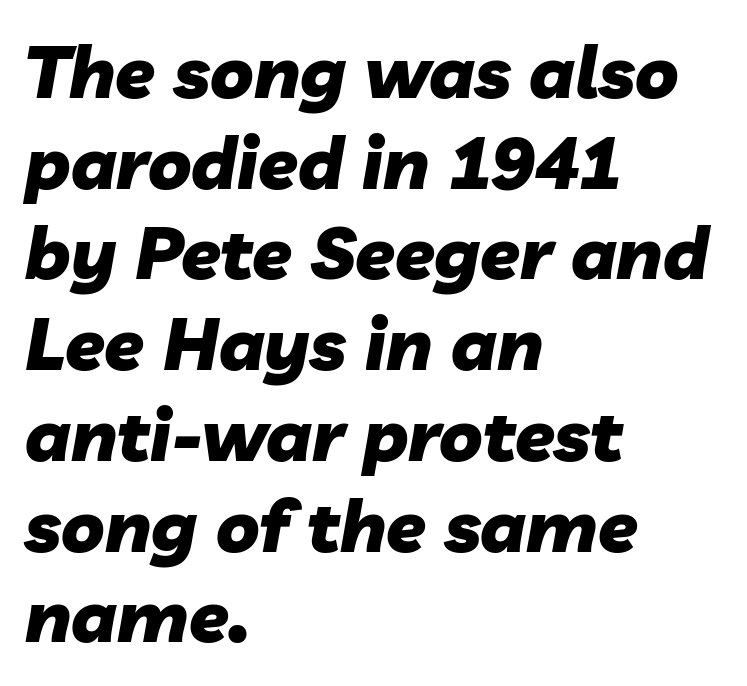
Casual observation: everything's shoved over to the left. Short note: letters normally spaced. Nobody drew a line under any word here. How would I describe the line gaps? Plain and ordinary. The typography opts for an oblique posture over an upright one. Here the designer chose a conventional face with non-uniform glyph widths.
